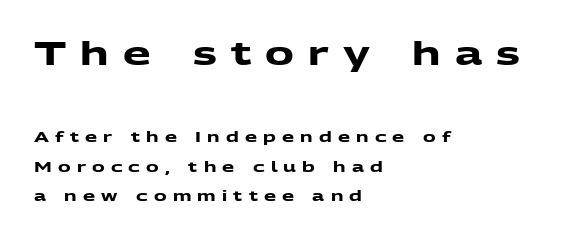
Q: Is the text bold? A: Yes.
Q: Is the typeface a serif or a sans-serif typeface? A: Sans-serif.
Q: Is the text underlined? A: No.
Q: How is the paragraph aligned? A: Left-aligned.
Q: Is the spacing between letters normal or unusually wide? A: Unusually wide.
Q: Is the spacing between lines tight, normal or loose? A: Loose.
Q: Which block of text is set in a larger size, the first (top) or the second (bottom)? A: The first (top) one.
Q: Width (condensed, normal, or wide)? A: Wide.
Q: Stroke contrast? A: Medium.
Q: x-height? A: Medium.
Q: Monospaced? A: No.
